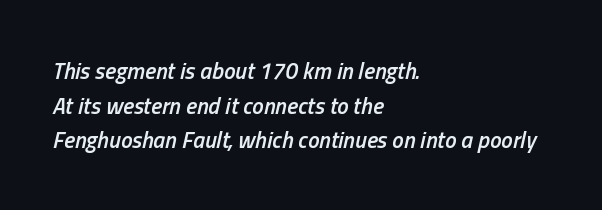
The typesetter chose a ragged-right arrangement here. The leading is moderate, giving the passage an even texture. An italicized treatment has been applied to the whole sample. The string is rendered with underlining switched off.
